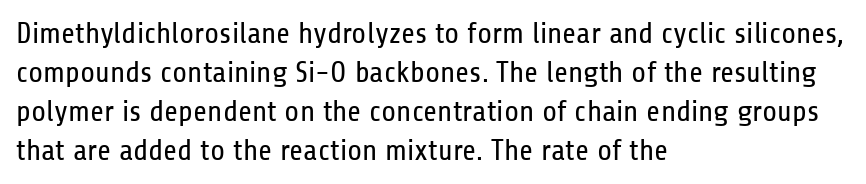
{"serif": "no", "italic": "no", "bold": "no", "weight": "regular", "width": "condensed", "stroke_contrast": "low", "x_height": "medium", "monospaced": "no", "underline": "no", "align": "left", "line_spacing": "normal", "line_spacing_ratio": 1.3, "letter_spacing": "normal", "letter_spacing_em": 0.0, "glyph_px": 30}
